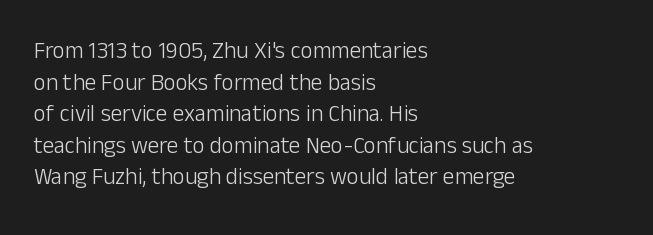
The image shows 23 px text type, upright; set left-aligned, normal line spacing (1.37x), normal letter spacing, not underlined.
